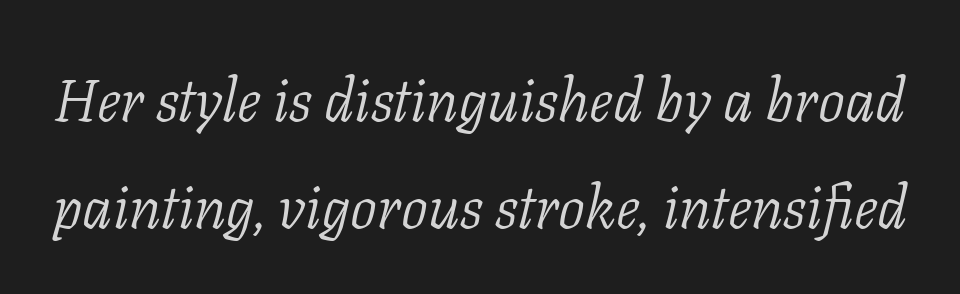
{"serif": "yes", "italic": "yes", "lean": "right", "slant_degrees": 11, "bold": "no", "weight": "light", "width": "normal", "stroke_contrast": "low", "x_height": "medium", "monospaced": "no", "underline": "no", "line_spacing_ratio": 1.79, "letter_spacing": "normal", "letter_spacing_em": 0.0, "glyph_px": 60}
